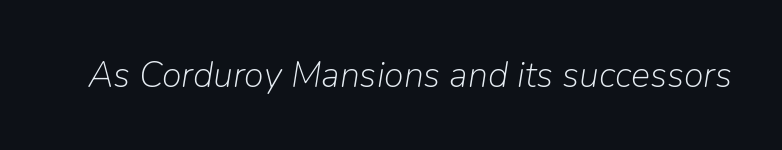
The image shows 36 px light type, italic (leaning right); set normal letter spacing, not underlined; low stroke contrast and a medium x-height.
